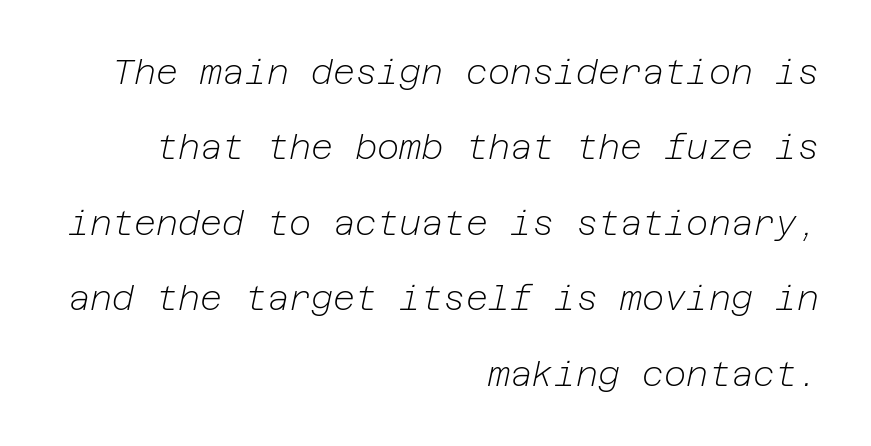
{"italic": "yes", "lean": "right", "slant_degrees": 12, "bold": "no", "weight": "light", "width": "normal", "stroke_contrast": "low", "x_height": "medium", "underline": "no", "align": "right", "line_spacing": "loose", "line_spacing_ratio": 2.22, "letter_spacing": "normal", "letter_spacing_em": 0.0, "glyph_px": 34}
